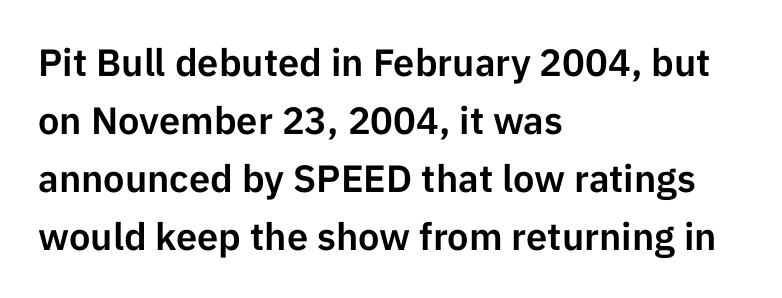
{"serif": "no", "italic": "no", "width": "normal", "stroke_contrast": "low", "x_height": "medium", "monospaced": "no", "underline": "no", "align": "left", "line_spacing": "normal", "line_spacing_ratio": 1.53, "letter_spacing": "normal", "letter_spacing_em": 0.0, "glyph_px": 38}
